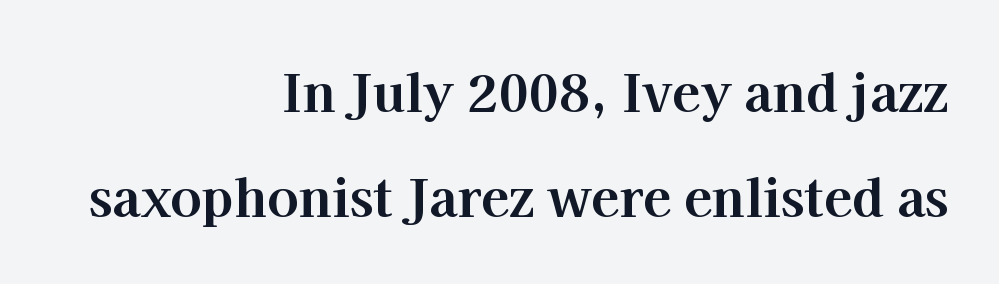
Q: Is the text bold? A: Yes.
Q: Is the text italic (slanted)? A: No, it is upright.
Q: Is the typeface a serif or a sans-serif typeface? A: Serif.
Q: Is the text underlined? A: No.
Q: How is the paragraph aligned? A: Right-aligned.
Q: Is the spacing between letters normal or unusually wide? A: Normal.
Q: Is the spacing between lines tight, normal or loose? A: Loose.
Q: Width (condensed, normal, or wide)? A: Normal.
Q: Stroke contrast? A: High.
Q: x-height? A: Medium.
Q: Monospaced? A: No.
